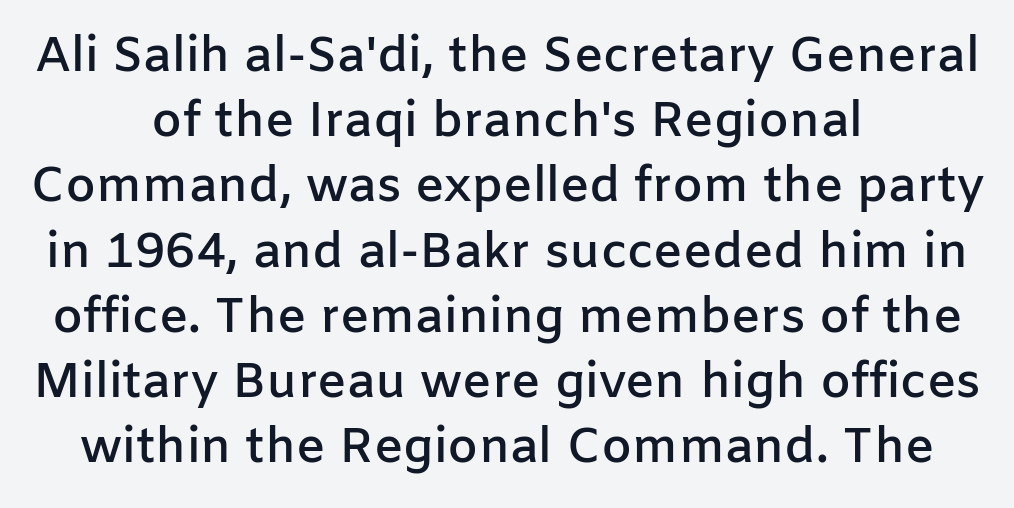
Q: Is the text bold? A: Semi-bold.
Q: Is the text italic (slanted)? A: No, it is upright.
Q: Is the typeface a serif or a sans-serif typeface? A: Sans-serif.
Q: Is the text underlined? A: No.
Q: How is the paragraph aligned? A: Centered.
Q: Is the spacing between letters normal or unusually wide? A: Normal.
Q: Is the spacing between lines tight, normal or loose? A: Normal.
Q: Width (condensed, normal, or wide)? A: Normal.
Q: Stroke contrast? A: Low.
Q: x-height? A: Medium.
Q: Monospaced? A: No.
